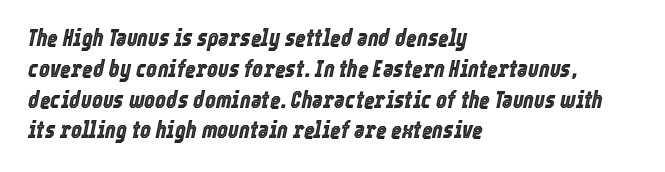
Clear beneath every line of the passage. The axis of the letterforms is tilted away from vertical. The leading is moderate, giving the passage an even texture. Left-aligned paragraph, ragged on the right. Here the glyphs are tracked normally, forming tight word shapes.
